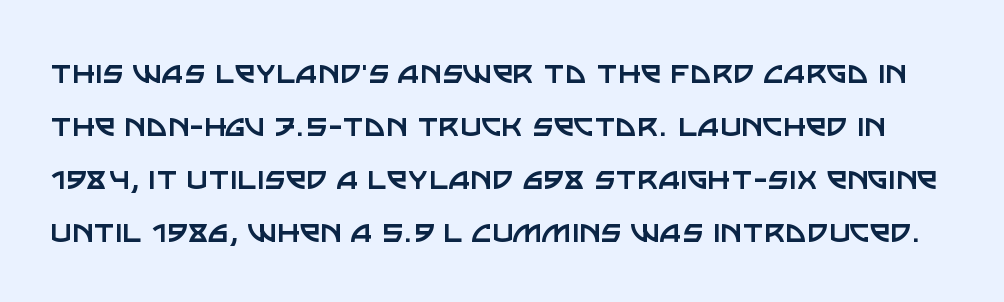
{"serif": "no", "italic": "no", "bold": "no", "weight": "regular", "width": "normal", "stroke_contrast": "low", "x_height": "large", "monospaced": "no", "underline": "no", "line_spacing": "normal", "line_spacing_ratio": 1.43, "letter_spacing": "normal", "letter_spacing_em": 0.0, "glyph_px": 37}
